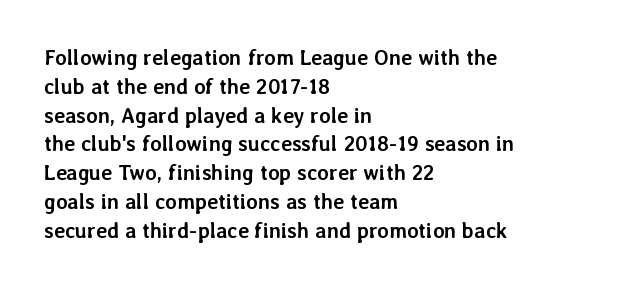
Q: Is the text bold? A: Yes.
Q: Is the text italic (slanted)? A: No, it is upright.
Q: Is the text underlined? A: No.
Q: How is the paragraph aligned? A: Left-aligned.
Q: Is the spacing between letters normal or unusually wide? A: Normal.
Q: Is the spacing between lines tight, normal or loose? A: Normal.
